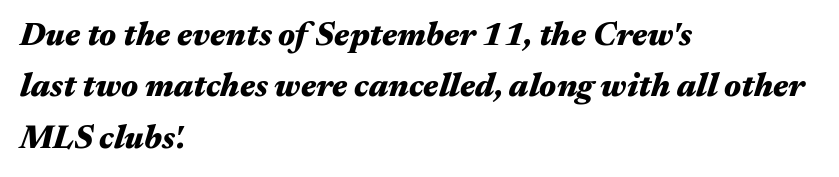
Q: Is the text bold? A: Yes.
Q: Is the text italic (slanted)? A: Yes, it leans right by about 17 degrees.
Q: Is the text underlined? A: No.
Q: How is the paragraph aligned? A: Left-aligned.
Q: Is the spacing between letters normal or unusually wide? A: Normal.
Q: Is the spacing between lines tight, normal or loose? A: Normal.
Q: Width (condensed, normal, or wide)? A: Wide.
Q: Stroke contrast? A: Medium.
Q: x-height? A: Medium.
Q: Monospaced? A: No.
